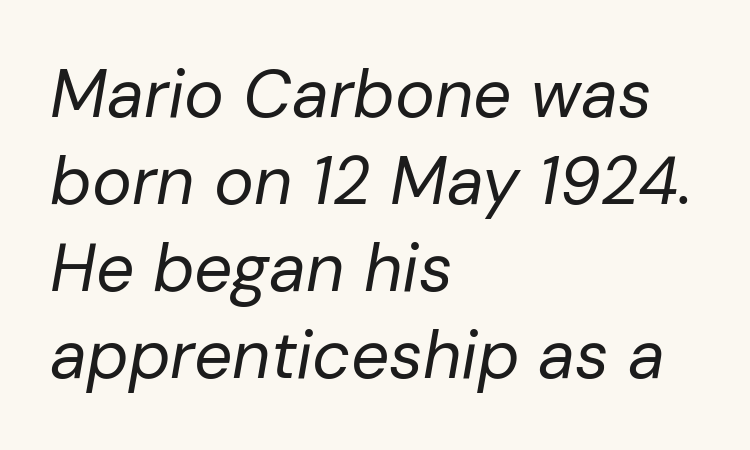
The space directly below the letters is spotless. Vertical stems look standard width or narrower in stroke. Honestly, the row spacing looks completely unremarkable. The whole block is typeset with a tilt. Which margin do the lines hug? The left one — the right edge is uneven.
